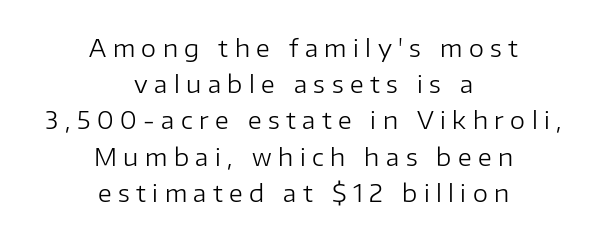
Whoever set this chose a conventional vertical rhythm. The passage shown is not bold in any degree. Characters remain perfectly vertical along every line. Display-style spreading of the glyphs; the letterfit is very open.
